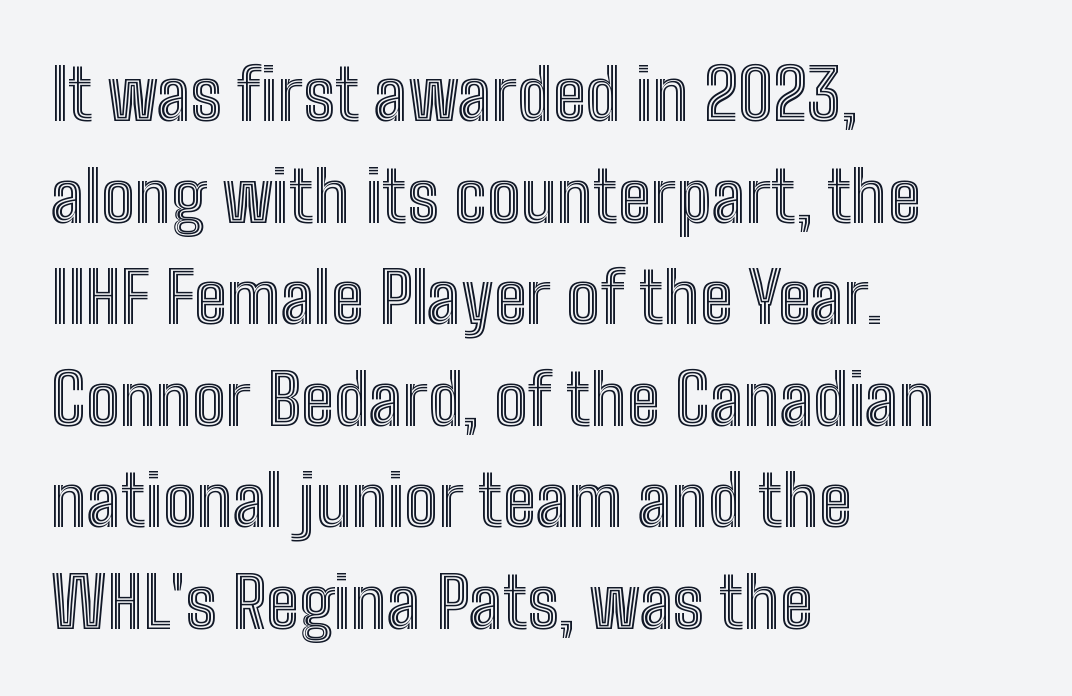
Casual observation: everything's shoved over to the left. No word sits above an underline. Ordinary non-slanted type is in use. Letter spacing: default. The space between consecutive lines is moderate. You could not count columns in this text — the font is proportionally spaced.
